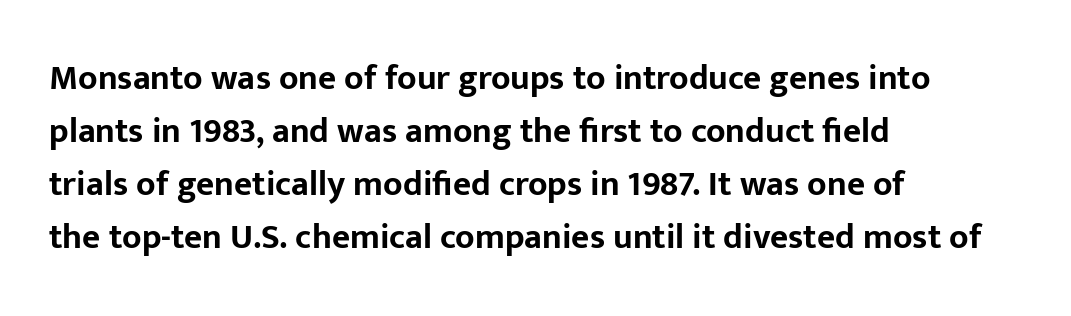
{"serif": "no", "italic": "no", "bold": "yes", "weight": "bold", "width": "normal", "stroke_contrast": "low", "x_height": "medium", "monospaced": "no", "underline": "no", "align": "left", "line_spacing": "normal", "line_spacing_ratio": 1.51, "letter_spacing": "normal", "letter_spacing_em": 0.0, "glyph_px": 35}
